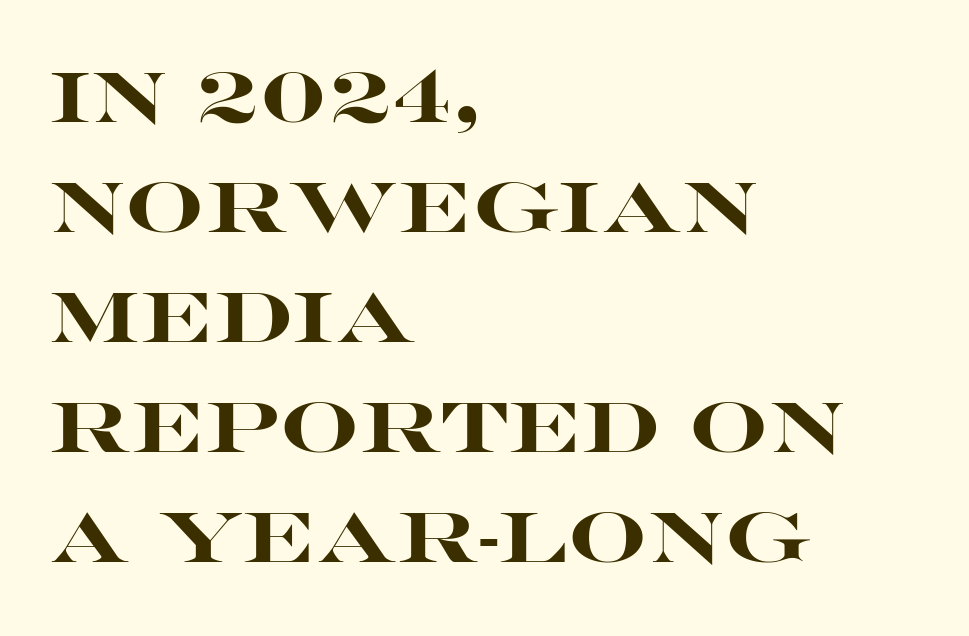
Nothing unusual about the tracking: characters are spaced as the font intends. You can tell it's not italic because the verticals are truly vertical. This rendering features lettering with no underline. As a designer I'd log this as weight 700, bold.
